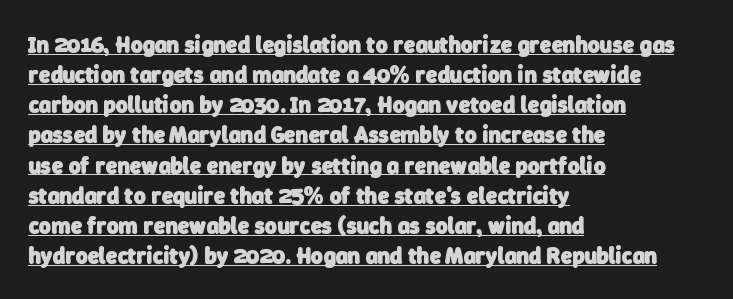
{"bold": "yes", "underline": "yes", "align": "left", "line_spacing": "normal", "line_spacing_ratio": 1.31, "letter_spacing": "normal", "letter_spacing_em": 0.0, "glyph_px": 23}
